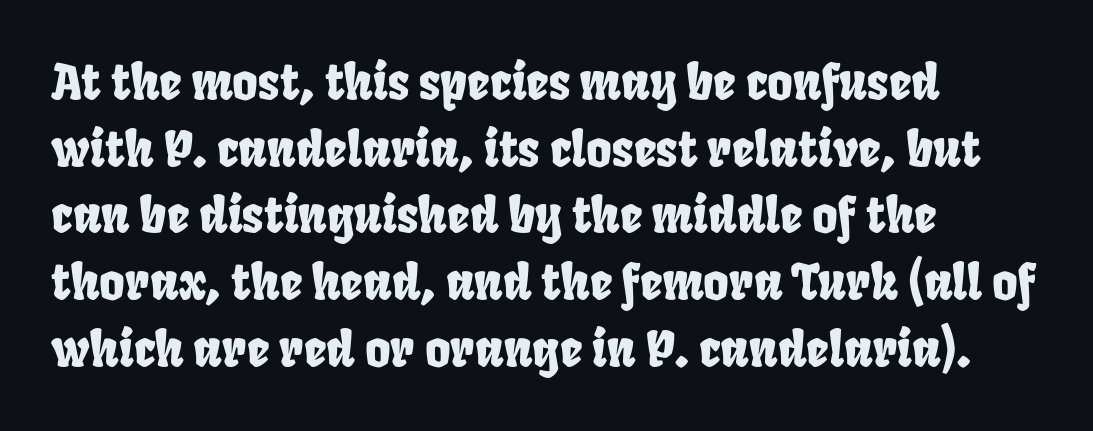
Q: Is the typeface a serif or a sans-serif typeface? A: Sans-serif.
Q: Is the text underlined? A: No.
Q: How is the paragraph aligned? A: Left-aligned.
Q: Is the spacing between letters normal or unusually wide? A: Normal.
Q: Is the spacing between lines tight, normal or loose? A: Normal.
Q: Width (condensed, normal, or wide)? A: Condensed.
Q: Stroke contrast? A: Low.
Q: x-height? A: Large.
Q: Monospaced? A: No.
